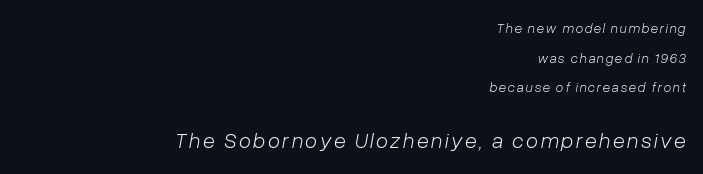
The image shows 22 px text type, italic (leaning right); set right-aligned, loose line spacing (2.11x), not underlined; the second (bottom) block is 1.57x larger.
